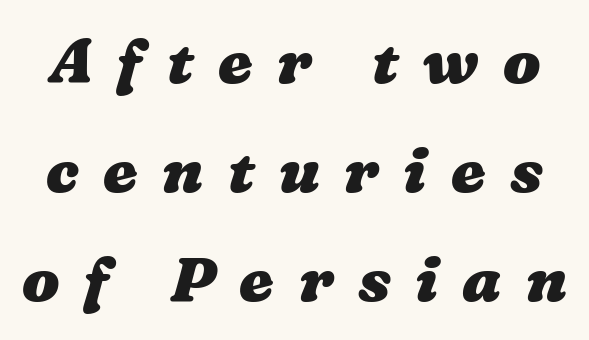
Q: Is the text bold? A: Yes.
Q: Is the text underlined? A: No.
Q: Is the spacing between letters normal or unusually wide? A: Unusually wide.
Q: Width (condensed, normal, or wide)? A: Wide.
Q: Stroke contrast? A: Medium.
Q: x-height? A: Medium.
Q: Monospaced? A: No.
